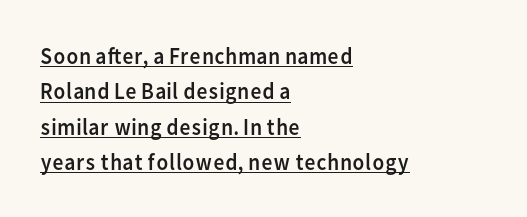
{"italic": "no", "bold": "no", "underline": "yes", "align": "left", "line_spacing": "normal", "line_spacing_ratio": 1.47, "letter_spacing": "normal", "letter_spacing_em": 0.0, "glyph_px": 24}
